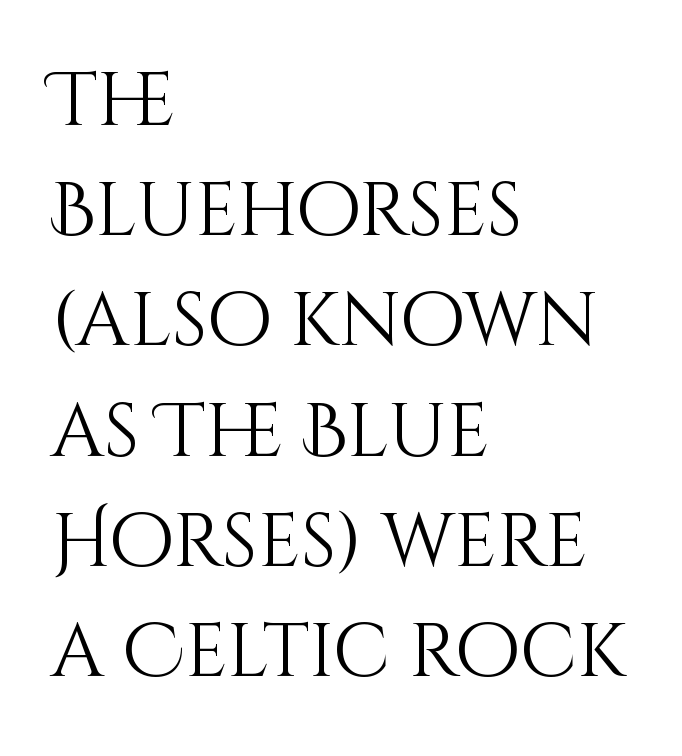
{"italic": "no", "bold": "no", "weight": "light", "width": "normal", "stroke_contrast": "medium", "x_height": "large", "monospaced": "no", "underline": "no", "align": "left", "line_spacing": "normal", "line_spacing_ratio": 1.47, "letter_spacing": "normal", "letter_spacing_em": 0.0, "glyph_px": 75}
